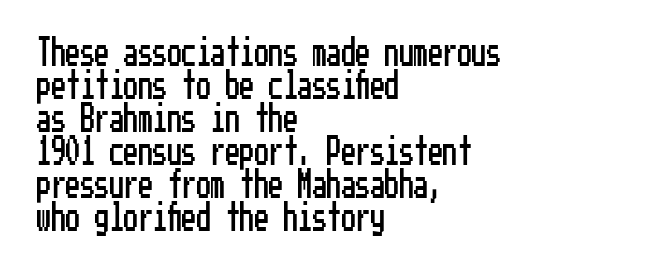
The image shows 29 px condensed sans-serif type, upright; set left-aligned, tight line spacing (1.14x), normal letter spacing, not underlined; low stroke contrast and a medium x-height.
